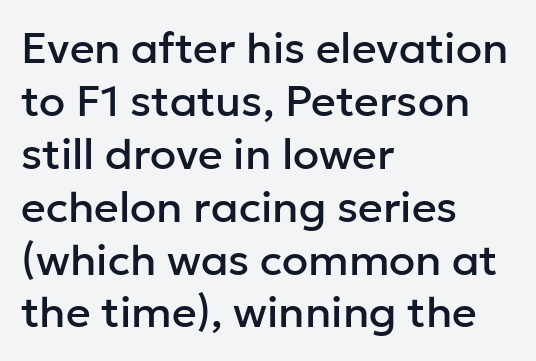
The image shows 43 px sans-serif type, upright; set left-aligned, line spacing 1.23x, normal letter spacing, not underlined; low stroke contrast and a medium x-height.
